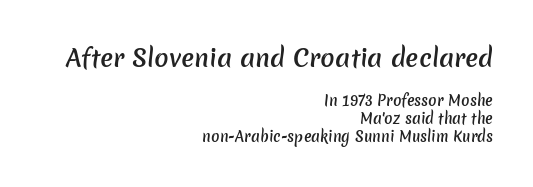
The image shows 24 px text type; set right-aligned, normal line spacing (1.28x), normal letter spacing, not underlined; the first (top) block is 1.71x larger.
